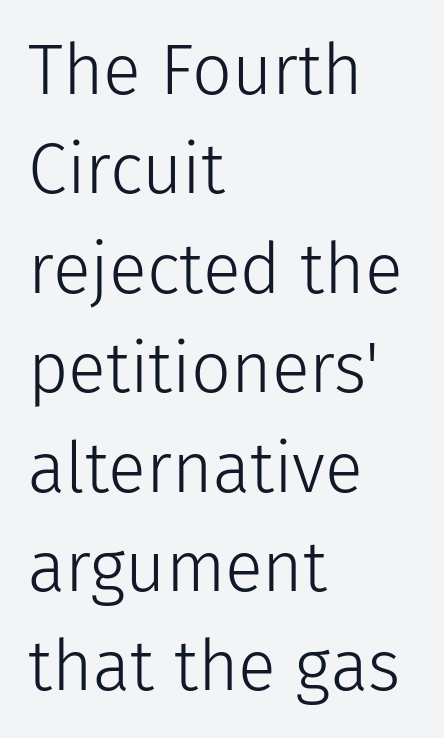
{"serif": "no", "italic": "no", "bold": "no", "weight": "light", "width": "normal", "stroke_contrast": "low", "x_height": "medium", "monospaced": "no", "underline": "no", "align": "left", "line_spacing": "normal", "line_spacing_ratio": 1.42, "letter_spacing": "normal", "letter_spacing_em": 0.0, "glyph_px": 70}
